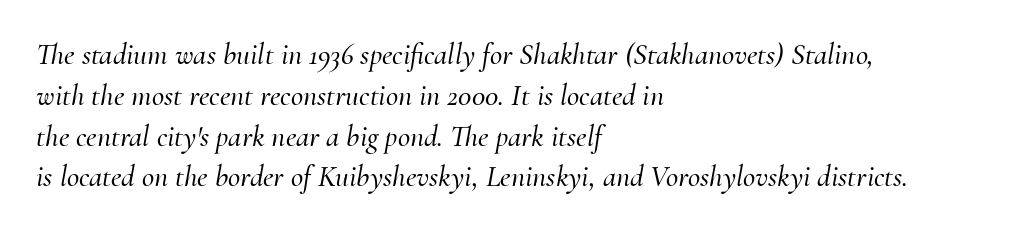
Q: Is the text italic (slanted)? A: Yes, it leans right by about 10 degrees.
Q: Is the typeface a serif or a sans-serif typeface? A: Serif.
Q: Is the text underlined? A: No.
Q: How is the paragraph aligned? A: Left-aligned.
Q: Is the spacing between letters normal or unusually wide? A: Normal.
Q: Is the spacing between lines tight, normal or loose? A: Normal.
Q: Width (condensed, normal, or wide)? A: Normal.
Q: Stroke contrast? A: Medium.
Q: x-height? A: Small.
Q: Monospaced? A: No.
